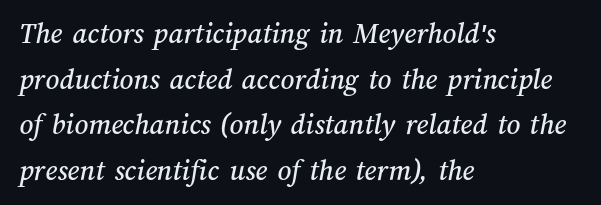
{"width": "normal", "stroke_contrast": "medium", "x_height": "medium", "monospaced": "no", "underline": "no", "align": "left", "line_spacing": "normal", "line_spacing_ratio": 1.52, "letter_spacing": "normal", "letter_spacing_em": 0.0, "glyph_px": 30}
